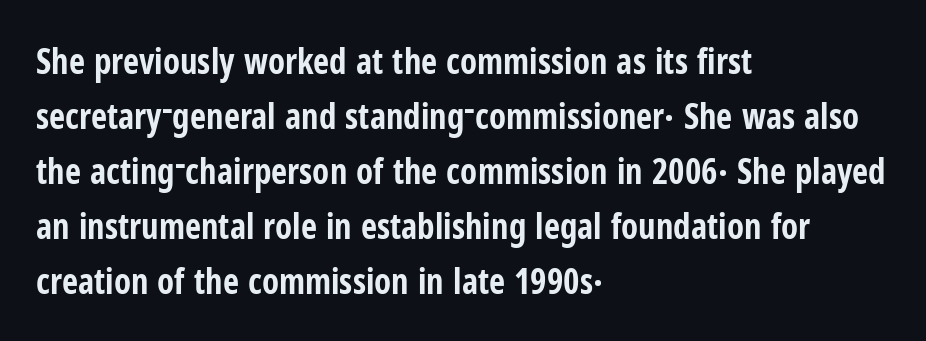
{"serif": "no", "italic": "no", "bold": "yes", "weight": "bold", "width": "condensed", "stroke_contrast": "low", "x_height": "medium", "monospaced": "no", "underline": "no", "align": "left", "line_spacing": "normal", "line_spacing_ratio": 1.57, "letter_spacing": "normal", "letter_spacing_em": 0.0, "glyph_px": 35}
